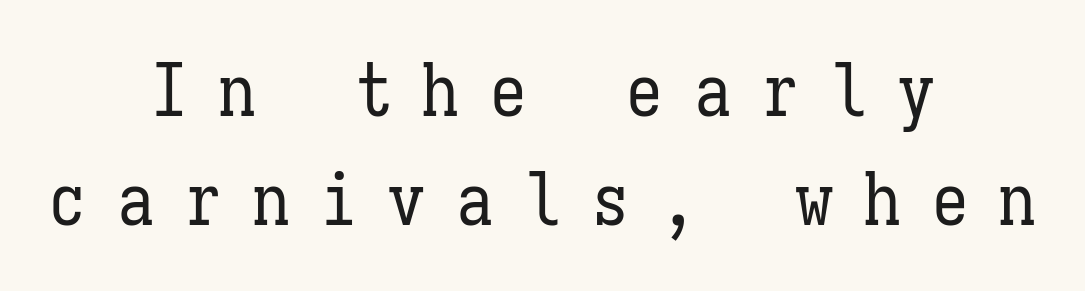
{"italic": "no", "bold": "no", "weight": "regular", "width": "condensed", "stroke_contrast": "low", "x_height": "medium", "monospaced": "yes", "underline": "no", "align": "center", "line_spacing": "normal", "line_spacing_ratio": 1.49, "letter_spacing": "wide", "letter_spacing_em": 0.43, "glyph_px": 73}
